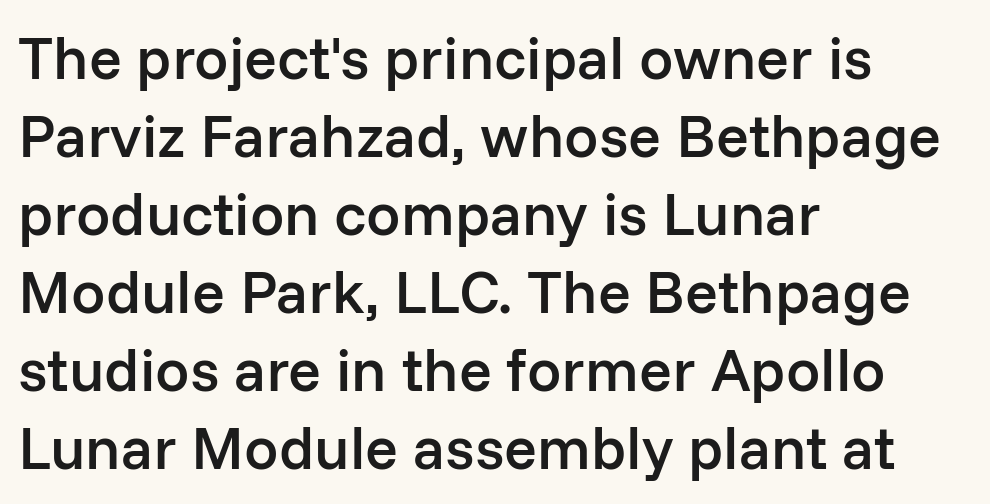
Q: Is the text bold? A: Semi-bold.
Q: Is the text italic (slanted)? A: No, it is upright.
Q: Is the typeface a serif or a sans-serif typeface? A: Sans-serif.
Q: Is the text underlined? A: No.
Q: How is the paragraph aligned? A: Left-aligned.
Q: Is the spacing between letters normal or unusually wide? A: Normal.
Q: Is the spacing between lines tight, normal or loose? A: Normal.
Q: Width (condensed, normal, or wide)? A: Normal.
Q: Stroke contrast? A: Low.
Q: x-height? A: Medium.
Q: Monospaced? A: No.
